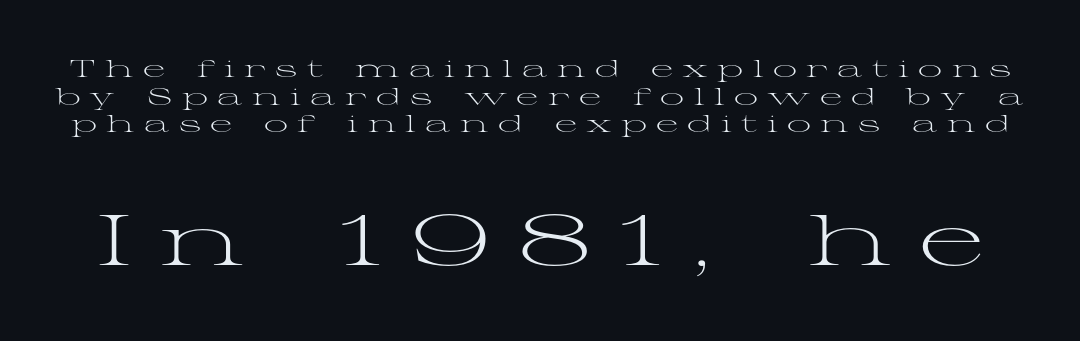
Horizontal bands of white between lines are thin slivers. The rendering inserts visible extra space after every character. No word sits above an underline. Check where the strokes stop: tiny serifs finish them off. The lettering holds an erect, upright posture throughout. Weight: in the light-to-regular range.
